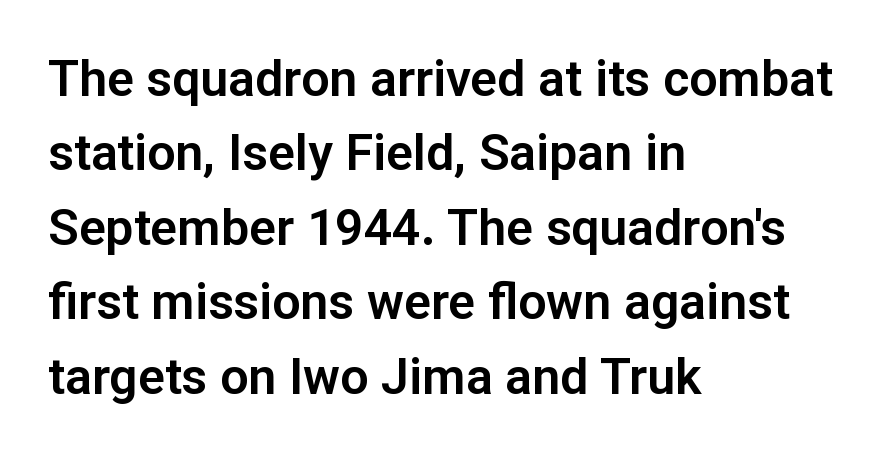
{"serif": "no", "italic": "no", "width": "normal", "stroke_contrast": "low", "x_height": "medium", "monospaced": "no", "underline": "no", "align": "left", "line_spacing": "normal", "line_spacing_ratio": 1.49, "letter_spacing": "normal", "letter_spacing_em": 0.0, "glyph_px": 50}
